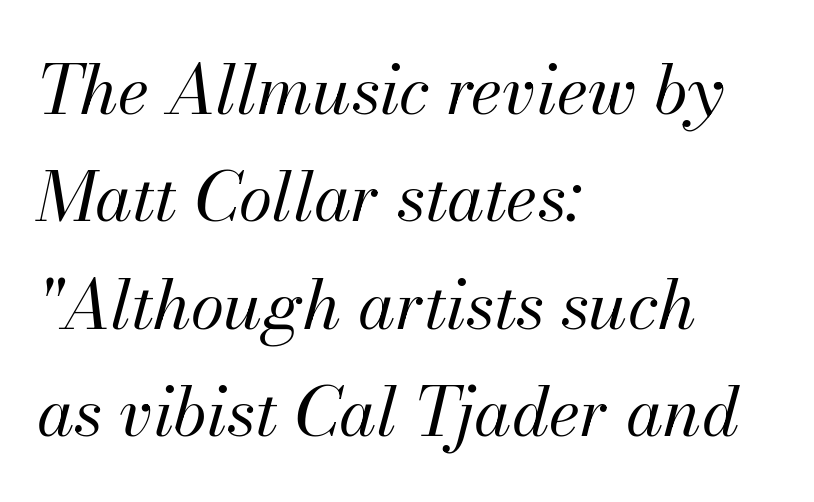
Q: Is the text bold? A: No.
Q: Is the text italic (slanted)? A: Yes, it leans right by about 13 degrees.
Q: Is the text underlined? A: No.
Q: How is the paragraph aligned? A: Left-aligned.
Q: Is the spacing between letters normal or unusually wide? A: Normal.
Q: Is the spacing between lines tight, normal or loose? A: Normal.
Q: Width (condensed, normal, or wide)? A: Normal.
Q: Stroke contrast? A: Medium.
Q: x-height? A: Small.
Q: Monospaced? A: No.
